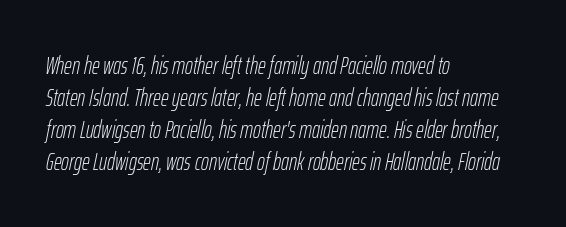
The rag falls on the right side of this text block. Just letters on the line, the space beneath them empty. Quick note: interline space is typical. Tracking here is standard; glyphs follow each other at the usual distance.
